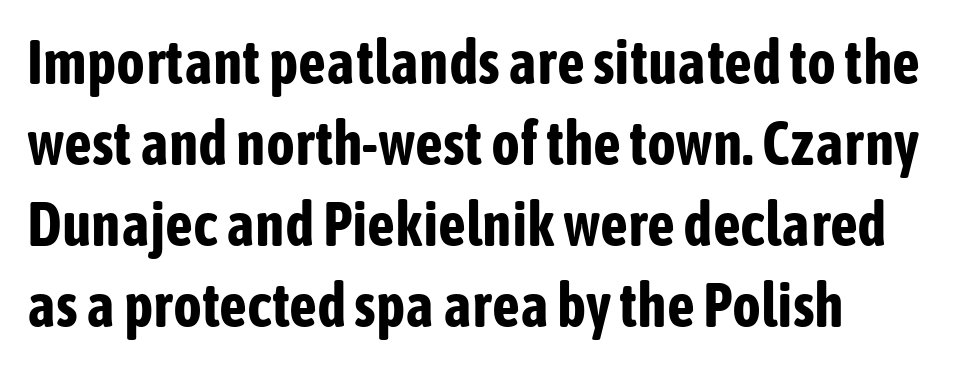
Q: Is the text bold? A: Yes.
Q: Is the text italic (slanted)? A: No, it is upright.
Q: Is the typeface a serif or a sans-serif typeface? A: Sans-serif.
Q: Is the text underlined? A: No.
Q: Is the spacing between letters normal or unusually wide? A: Normal.
Q: Is the spacing between lines tight, normal or loose? A: Normal.
Q: Width (condensed, normal, or wide)? A: Condensed.
Q: Stroke contrast? A: Low.
Q: x-height? A: Medium.
Q: Monospaced? A: No.
